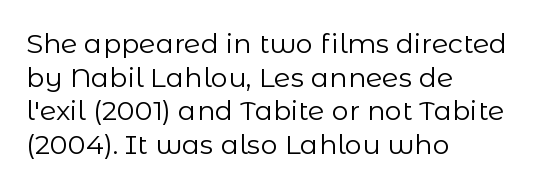
{"italic": "no", "bold": "no", "underline": "no", "align": "left", "line_spacing": "normal", "line_spacing_ratio": 1.25, "letter_spacing": "normal", "letter_spacing_em": 0.0, "glyph_px": 27}
